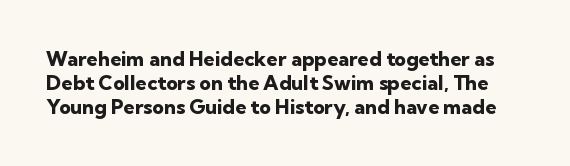
Q: Is the text bold? A: Yes.
Q: Is the text italic (slanted)? A: No, it is upright.
Q: Is the text underlined? A: No.
Q: Is the spacing between letters normal or unusually wide? A: Normal.
